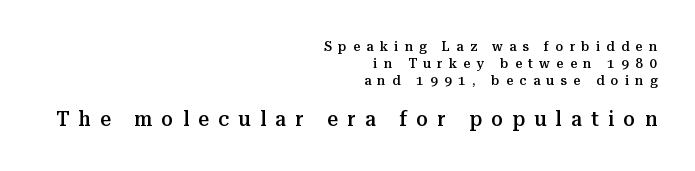
The more generous point size was reserved for the lower chunk. Characters follow at a spacing far wider than the type designer built in. Quick note: not italic, upright. The typesetting leans somewhat heavy: a semibold. Words float on clear page, feet unadorned. Is the block centered? No — it sits flush against the right margin.
